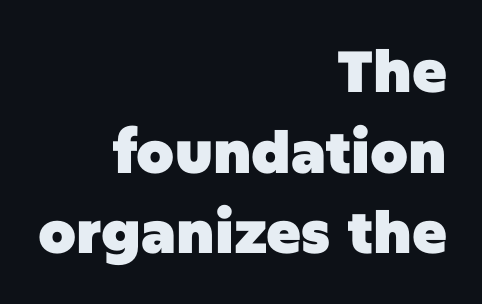
The image shows 58 px heavy sans-serif type, upright; set right-aligned, normal line spacing (1.39x), normal letter spacing, not underlined; low stroke contrast and a large x-height.
